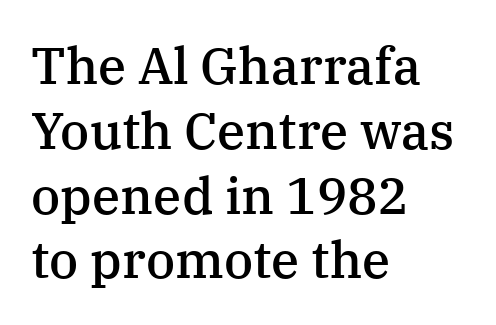
Q: Is the text bold? A: Semi-bold.
Q: Is the text italic (slanted)? A: No, it is upright.
Q: Is the typeface a serif or a sans-serif typeface? A: Serif.
Q: Is the text underlined? A: No.
Q: How is the paragraph aligned? A: Left-aligned.
Q: Is the spacing between letters normal or unusually wide? A: Normal.
Q: Is the spacing between lines tight, normal or loose? A: Normal.
Q: Width (condensed, normal, or wide)? A: Normal.
Q: Stroke contrast? A: Medium.
Q: x-height? A: Medium.
Q: Monospaced? A: No.
